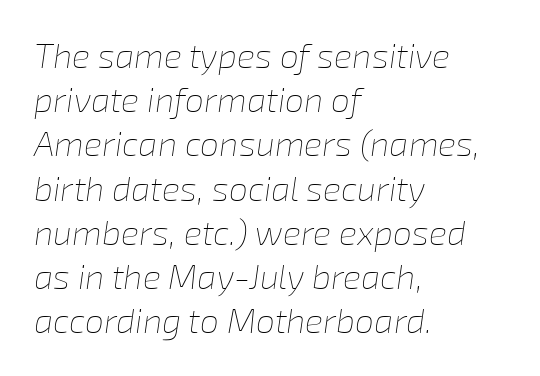
The image shows 34 px thin type, italic (leaning right); set left-aligned, normal line spacing (1.3x), normal letter spacing, not underlined; low stroke contrast and a medium x-height.
